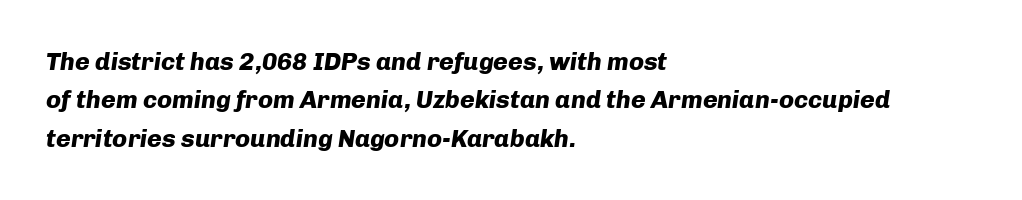
The image shows 25 px bold type, italic (leaning right); set left-aligned, normal line spacing (1.54x), normal letter spacing, not underlined.
